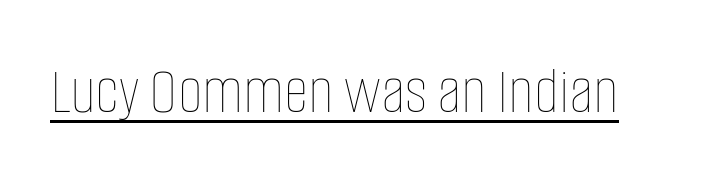
A typographer would call this underscored text. Here the designer chose a conventional face with non-uniform glyph widths. No chunkiness to these letters — they're not bold. Students, note that the glyphs here touch the page at normal intervals. Every stem runs plumb, perpendicular to the baseline.
